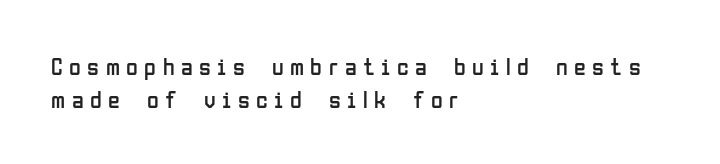
Q: Is the text bold? A: No.
Q: Is the text italic (slanted)? A: No, it is upright.
Q: Is the text underlined? A: No.
Q: How is the paragraph aligned? A: Left-aligned.
Q: Is the spacing between letters normal or unusually wide? A: Unusually wide.
Q: Is the spacing between lines tight, normal or loose? A: Normal.
